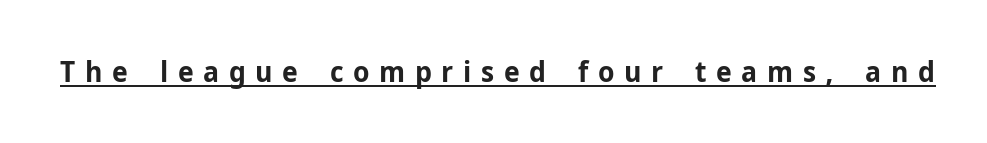
Q: Is the text bold? A: Yes.
Q: Is the text italic (slanted)? A: No, it is upright.
Q: Is the typeface a serif or a sans-serif typeface? A: Sans-serif.
Q: Is the text underlined? A: Yes.
Q: Is the spacing between letters normal or unusually wide? A: Unusually wide.
Q: Width (condensed, normal, or wide)? A: Normal.
Q: Stroke contrast? A: Low.
Q: x-height? A: Medium.
Q: Monospaced? A: No.
